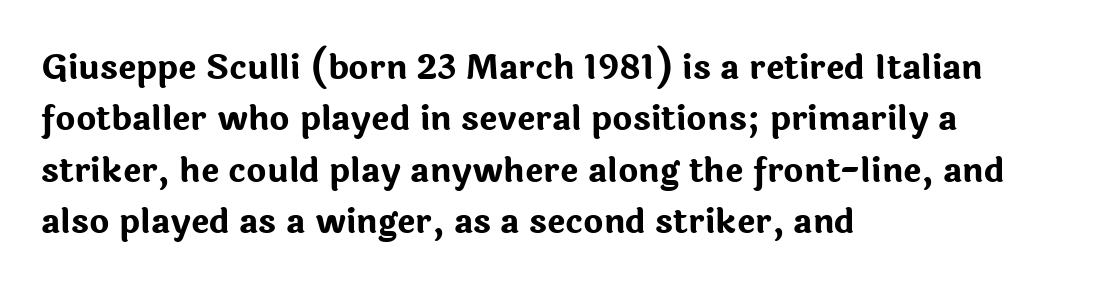
The image shows 34 px bold sans-serif type, upright; set left-aligned, normal line spacing (1.51x), normal letter spacing, not underlined; low stroke contrast and a medium x-height.
